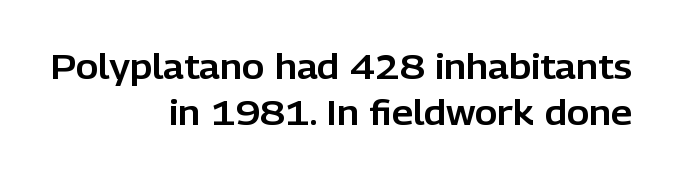
{"serif": "no", "italic": "no", "width": "normal", "stroke_contrast": "low", "x_height": "medium", "monospaced": "no", "underline": "no", "align": "right", "line_spacing": "normal", "line_spacing_ratio": 1.35, "letter_spacing": "normal", "letter_spacing_em": 0.0, "glyph_px": 34}
